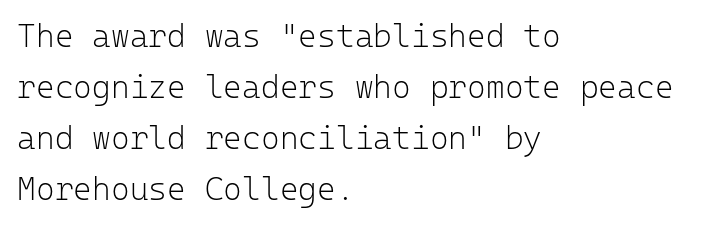
Q: Is the text bold? A: No.
Q: Is the text italic (slanted)? A: No, it is upright.
Q: Is the typeface a serif or a sans-serif typeface? A: Sans-serif.
Q: Is the text underlined? A: No.
Q: How is the paragraph aligned? A: Left-aligned.
Q: Is the spacing between letters normal or unusually wide? A: Normal.
Q: Is the spacing between lines tight, normal or loose? A: Normal.
Q: Width (condensed, normal, or wide)? A: Normal.
Q: Stroke contrast? A: Low.
Q: x-height? A: Medium.
Q: Monospaced? A: Yes.
